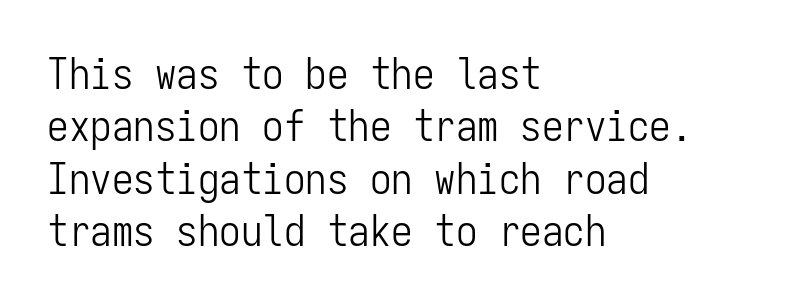
Do the characters align in a grid? Yes, the font is monospaced. The paragraph shown leans on its left margin. The text was rendered using a sans face with plain stroke endings. Nothing unusual about the tracking: characters are spaced as the font intends.
